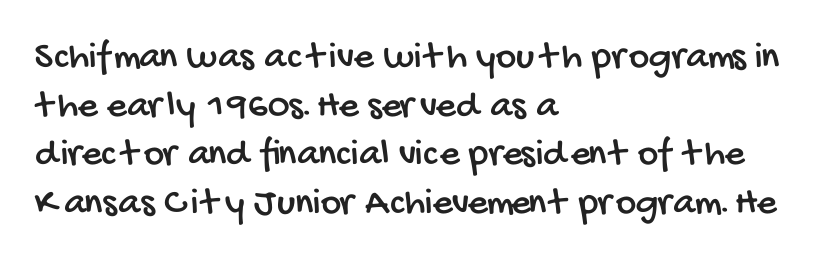
Q: Is the typeface a serif or a sans-serif typeface? A: Sans-serif.
Q: Is the text underlined? A: No.
Q: How is the paragraph aligned? A: Left-aligned.
Q: Is the spacing between letters normal or unusually wide? A: Normal.
Q: Is the spacing between lines tight, normal or loose? A: Normal.
Q: Width (condensed, normal, or wide)? A: Condensed.
Q: Stroke contrast? A: Low.
Q: x-height? A: Large.
Q: Monospaced? A: No.
